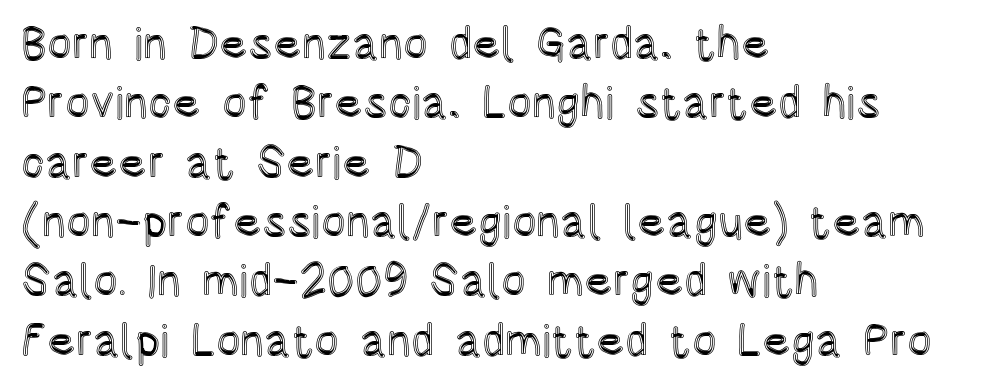
Interline gaps are of average width in this sample. How are the letters spaced? Ordinarily, with no added tracking. The passage shown is typed in a proportional face where columns would drift. The string is rendered with underlining switched off. Ordinary non-slanted type is in use. This sample is left-justified, so line endings fall wherever the words run out.
